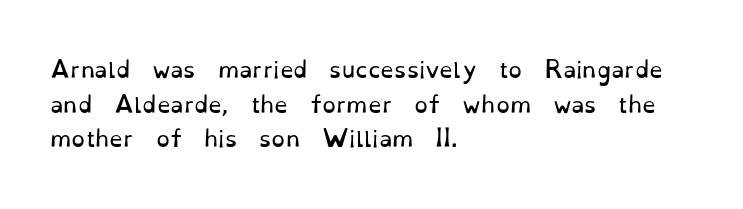
{"italic": "no", "bold": "no", "underline": "no", "align": "left", "line_spacing": "normal", "line_spacing_ratio": 1.57, "letter_spacing": "normal", "letter_spacing_em": 0.0, "glyph_px": 22}
